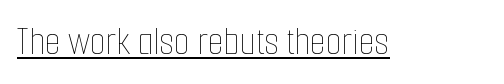
{"italic": "no", "bold": "no", "weight": "thin", "width": "condensed", "stroke_contrast": "low", "x_height": "medium", "monospaced": "no", "underline": "yes", "letter_spacing": "normal", "letter_spacing_em": 0.0, "glyph_px": 41}
